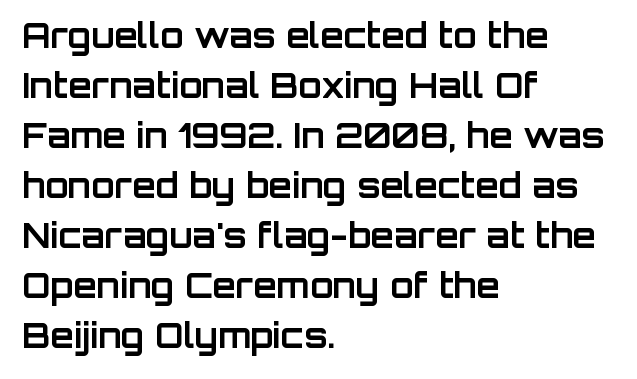
{"serif": "no", "italic": "no", "bold": "yes", "weight": "bold", "width": "normal", "stroke_contrast": "low", "x_height": "large", "monospaced": "no", "underline": "no", "align": "left", "line_spacing": "normal", "line_spacing_ratio": 1.47, "letter_spacing": "normal", "letter_spacing_em": 0.0, "glyph_px": 34}
